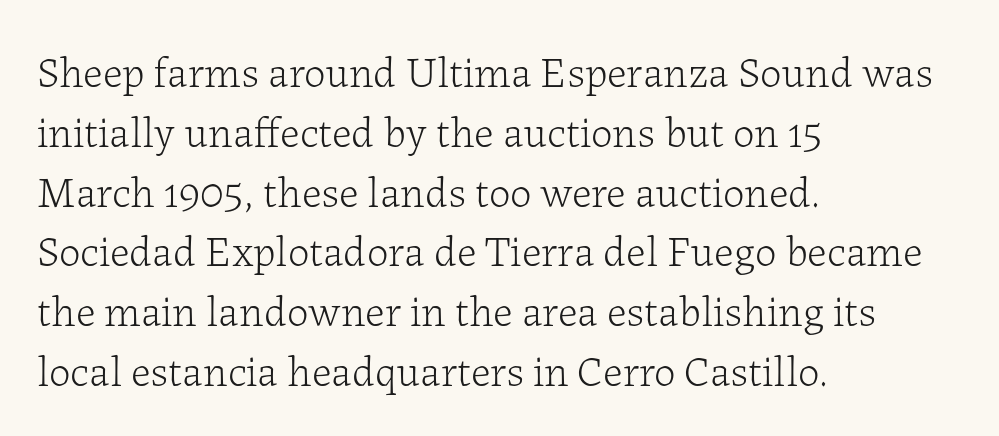
The passage shown is not bold in any degree. Letterform terminals end in serifs throughout the passage. The letters sit at their default tracking, neither squeezed nor spread. The leading is moderate, giving the passage an even texture. Tall strokes in this sample are plumb rather than angled. Clear beneath every line of the passage.
